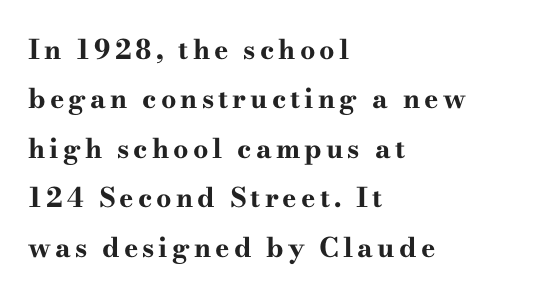
The image shows 27 px bold type, upright; set left-aligned, line spacing 1.83x, not underlined.
